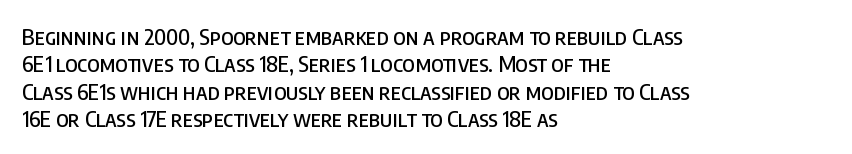
{"italic": "no", "underline": "no", "align": "left", "line_spacing_ratio": 1.24, "letter_spacing": "normal", "letter_spacing_em": 0.0, "glyph_px": 22}
